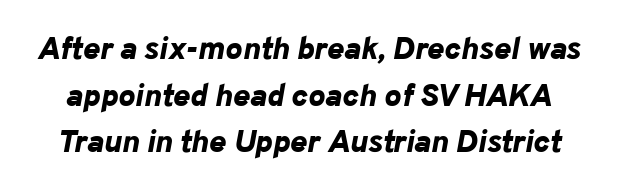
The passage shown is typed in a proportional face where columns would drift. The rows are spaced the way most documents space them. The axis of the letterforms is tilted away from vertical. A full-strength bold gives these letters their thick strokes.
